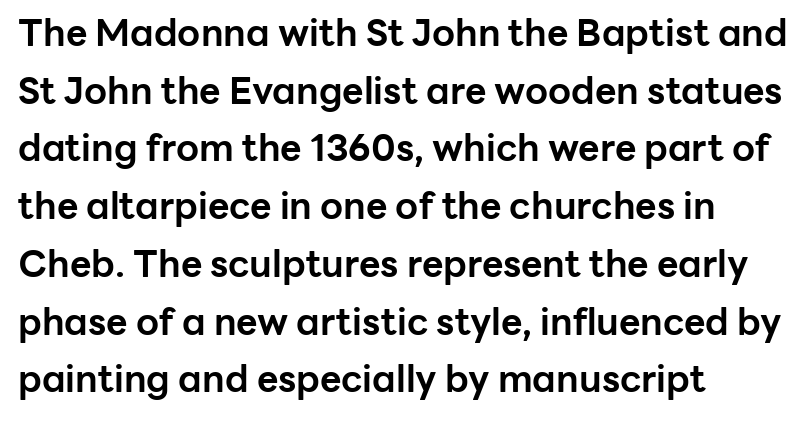
{"serif": "no", "italic": "no", "bold": "yes", "weight": "bold", "width": "normal", "stroke_contrast": "low", "x_height": "medium", "monospaced": "no", "underline": "no", "align": "left", "line_spacing": "normal", "line_spacing_ratio": 1.56, "letter_spacing": "normal", "letter_spacing_em": 0.0, "glyph_px": 37}
